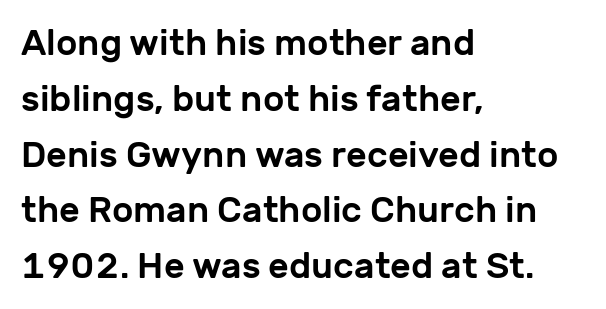
Q: Is the text italic (slanted)? A: No, it is upright.
Q: Is the typeface a serif or a sans-serif typeface? A: Sans-serif.
Q: Is the text underlined? A: No.
Q: How is the paragraph aligned? A: Left-aligned.
Q: Is the spacing between letters normal or unusually wide? A: Normal.
Q: Is the spacing between lines tight, normal or loose? A: Normal.
Q: Width (condensed, normal, or wide)? A: Normal.
Q: Stroke contrast? A: Low.
Q: x-height? A: Medium.
Q: Monospaced? A: No.
